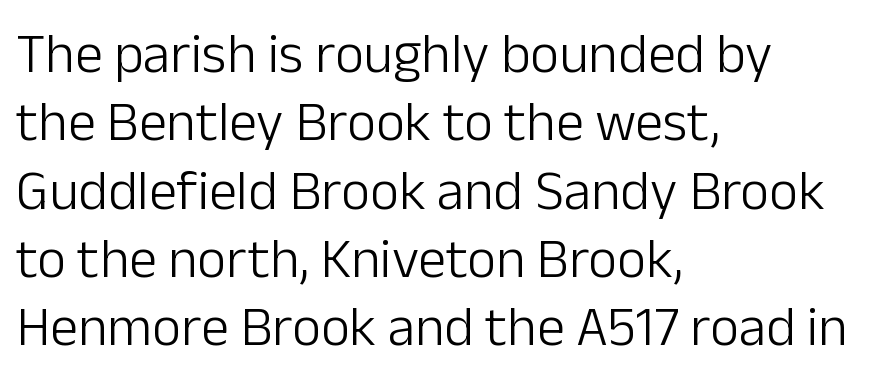
{"serif": "no", "italic": "no", "bold": "no", "weight": "light", "width": "normal", "stroke_contrast": "low", "x_height": "medium", "monospaced": "no", "underline": "no", "align": "left", "line_spacing_ratio": 1.22, "letter_spacing": "normal", "letter_spacing_em": 0.0, "glyph_px": 56}
